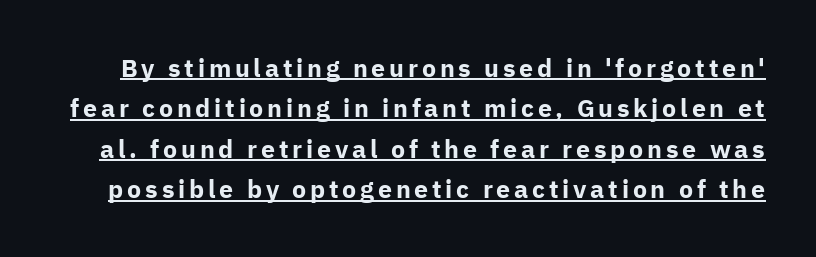
You can tell it's not italic because the verticals are truly vertical. Looks like someone drew a line under every word here. What's the leading like? Ordinary, nothing unusual. The typesetting leans heavy: a genuine bold.
